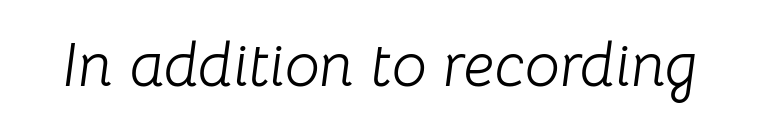
Varying glyph widths throughout — classic text-font behaviour. Quick note: italic. The words here are not underlined. Ink coverage per letter is moderate at most. Look at the tracking — it's just the regular setting, nothing added.
